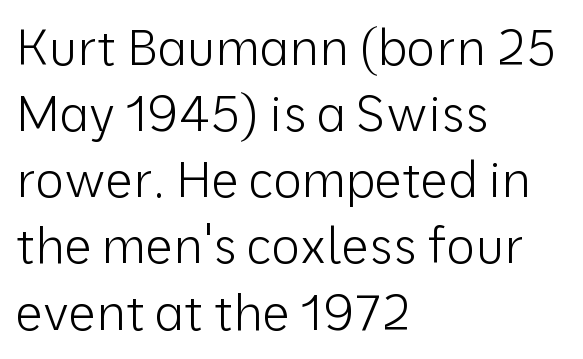
The image shows 49 px light sans-serif type, upright; set left-aligned, normal line spacing (1.35x), normal letter spacing, not underlined; low stroke contrast and a medium x-height.
